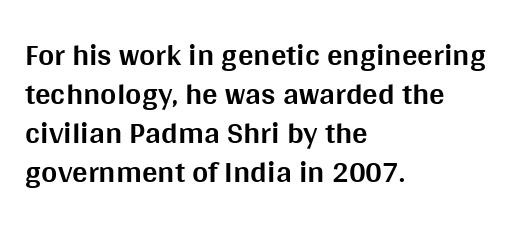
The lettering stays uniformly vertical, giving the passage a roman look. Heavy, bold letterforms. These lines sit exactly where default settings would place them. The type is set solid horizontally, with unmodified tracking.
